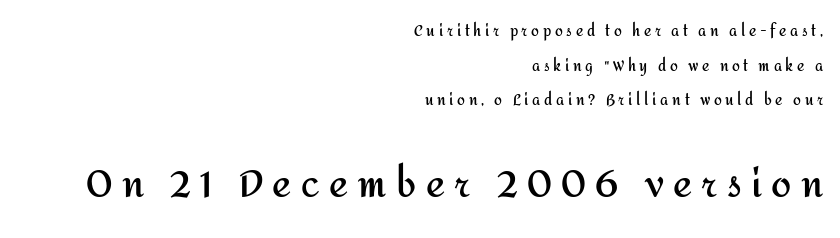
Q: Is the text bold? A: Yes.
Q: Is the text italic (slanted)? A: No, it is upright.
Q: Is the typeface a serif or a sans-serif typeface? A: Sans-serif.
Q: Is the text underlined? A: No.
Q: How is the paragraph aligned? A: Right-aligned.
Q: Is the spacing between letters normal or unusually wide? A: Unusually wide.
Q: Is the spacing between lines tight, normal or loose? A: Loose.
Q: Which block of text is set in a larger size, the first (top) or the second (bottom)? A: The second (bottom) one.
Q: Width (condensed, normal, or wide)? A: Normal.
Q: Stroke contrast? A: Medium.
Q: x-height? A: Medium.
Q: Monospaced? A: No.
